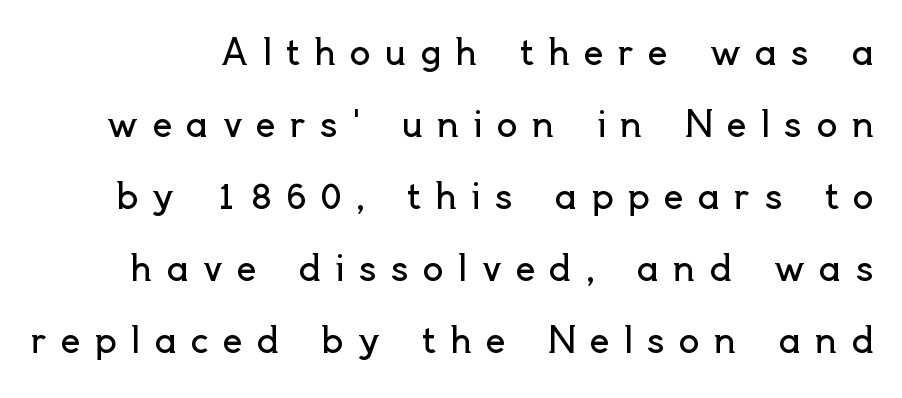
Q: Is the text bold? A: No.
Q: Is the text italic (slanted)? A: No, it is upright.
Q: Is the typeface a serif or a sans-serif typeface? A: Sans-serif.
Q: Is the text underlined? A: No.
Q: Is the spacing between letters normal or unusually wide? A: Unusually wide.
Q: Is the spacing between lines tight, normal or loose? A: Loose.
Q: Width (condensed, normal, or wide)? A: Normal.
Q: x-height? A: Small.
Q: Monospaced? A: No.
